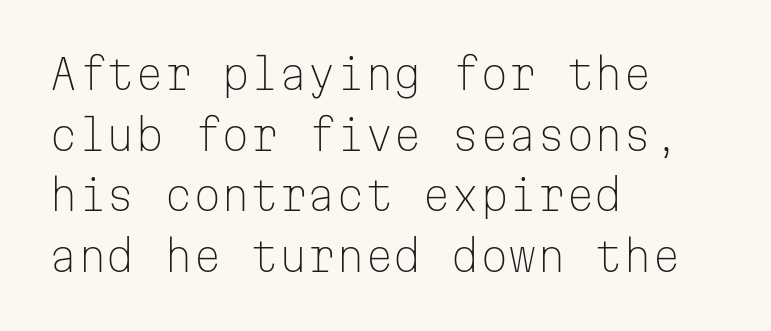
Q: Is the text bold? A: No.
Q: Is the text italic (slanted)? A: No, it is upright.
Q: Is the typeface a serif or a sans-serif typeface? A: Sans-serif.
Q: Is the text underlined? A: No.
Q: How is the paragraph aligned? A: Left-aligned.
Q: Is the spacing between letters normal or unusually wide? A: Normal.
Q: Is the spacing between lines tight, normal or loose? A: Normal.
Q: Width (condensed, normal, or wide)? A: Normal.
Q: Stroke contrast? A: Low.
Q: x-height? A: Medium.
Q: Monospaced? A: Yes.
